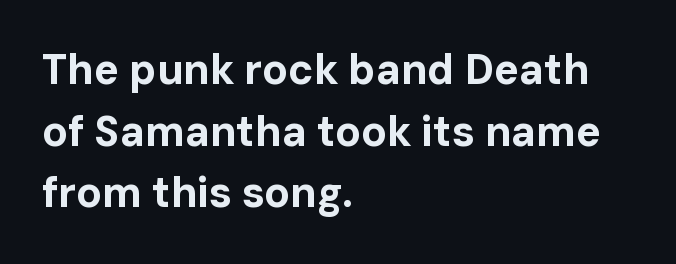
{"serif": "no", "italic": "no", "bold": "yes", "weight": "bold", "width": "normal", "stroke_contrast": "low", "x_height": "medium", "monospaced": "no", "underline": "no", "align": "left", "line_spacing": "normal", "line_spacing_ratio": 1.47, "letter_spacing": "normal", "letter_spacing_em": 0.0, "glyph_px": 42}
